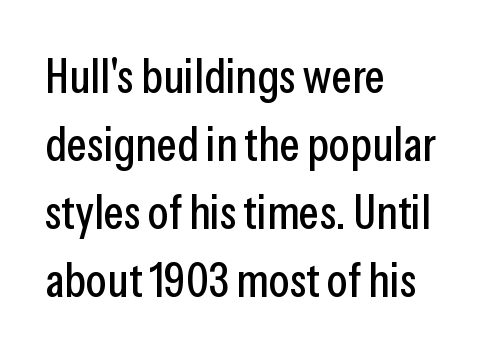
Q: Is the text italic (slanted)? A: No, it is upright.
Q: Is the typeface a serif or a sans-serif typeface? A: Sans-serif.
Q: Is the text underlined? A: No.
Q: How is the paragraph aligned? A: Left-aligned.
Q: Is the spacing between letters normal or unusually wide? A: Normal.
Q: Is the spacing between lines tight, normal or loose? A: Normal.
Q: Width (condensed, normal, or wide)? A: Condensed.
Q: Stroke contrast? A: Low.
Q: x-height? A: Medium.
Q: Monospaced? A: No.
